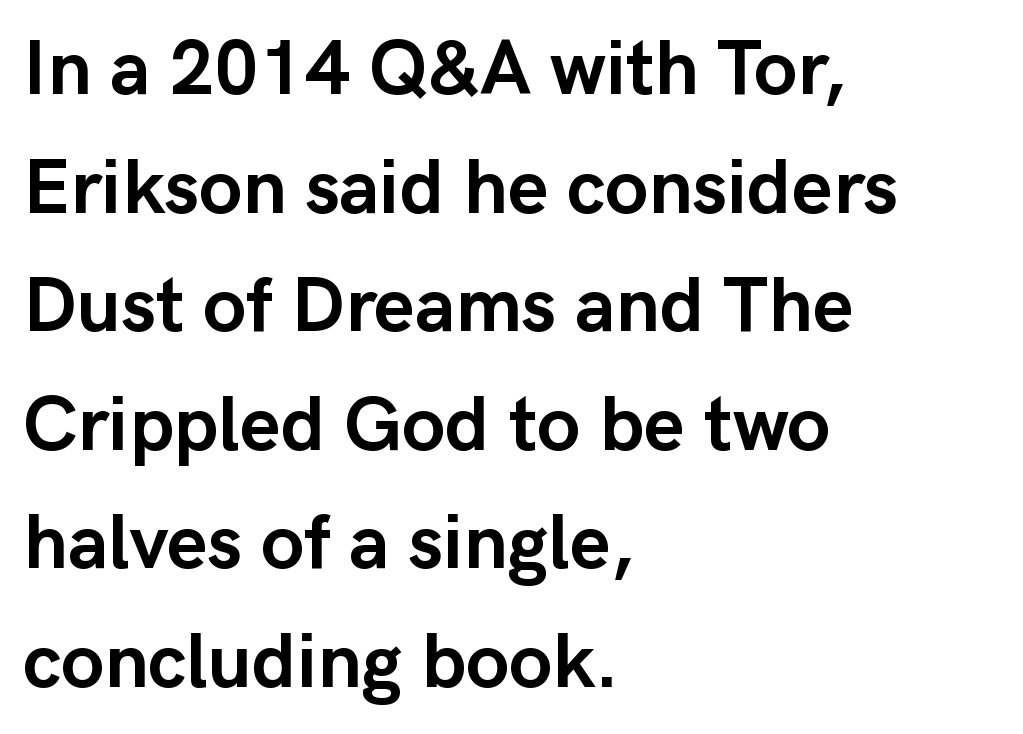
The image shows 78 px semibold sans-serif type, upright; set left-aligned, normal line spacing (1.52x), normal letter spacing, not underlined; low stroke contrast and a medium x-height.
